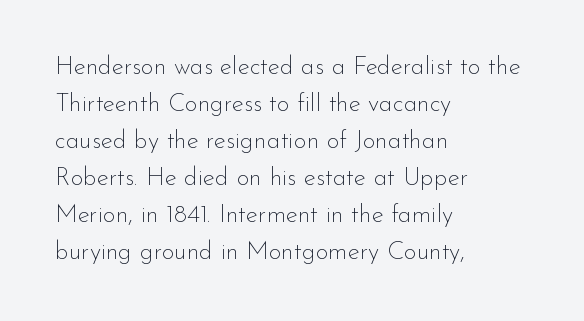
The image shows 25 px text type, upright; set left-aligned, normal line spacing (1.48x), normal letter spacing, not underlined.
